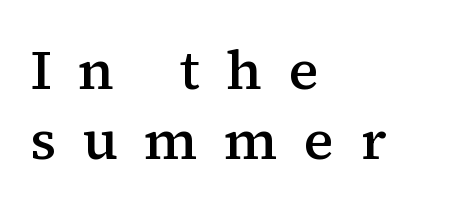
The image shows 56 px semibold serif type, upright; set left-aligned, normal line spacing (1.25x), unusually wide letter spacing (+0.47 em), not underlined; medium stroke contrast and a medium x-height.
